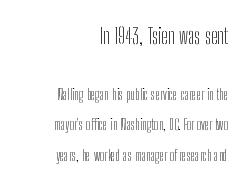
Q: Is the text bold? A: No.
Q: Is the text italic (slanted)? A: No, it is upright.
Q: Is the text underlined? A: No.
Q: How is the paragraph aligned? A: Right-aligned.
Q: Is the spacing between letters normal or unusually wide? A: Normal.
Q: Is the spacing between lines tight, normal or loose? A: Loose.
Q: Which block of text is set in a larger size, the first (top) or the second (bottom)? A: The first (top) one.
